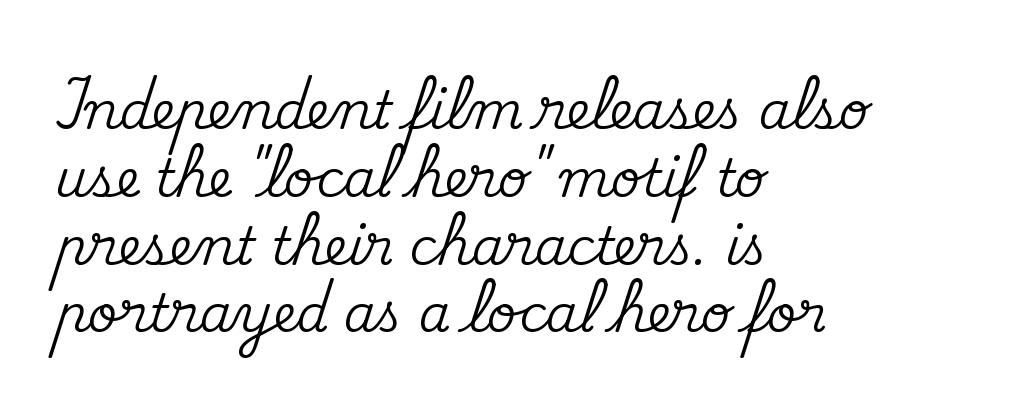
The image shows 51 px serif type; set left-aligned, normal line spacing (1.33x), normal letter spacing, not underlined; medium stroke contrast and a small x-height.
